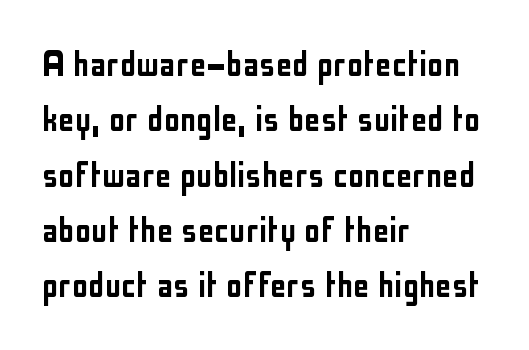
Q: Is the text italic (slanted)? A: No, it is upright.
Q: Is the typeface a serif or a sans-serif typeface? A: Sans-serif.
Q: Is the text underlined? A: No.
Q: How is the paragraph aligned? A: Left-aligned.
Q: Is the spacing between letters normal or unusually wide? A: Normal.
Q: Is the spacing between lines tight, normal or loose? A: Normal.
Q: Width (condensed, normal, or wide)? A: Condensed.
Q: Stroke contrast? A: Low.
Q: x-height? A: Medium.
Q: Monospaced? A: No.
